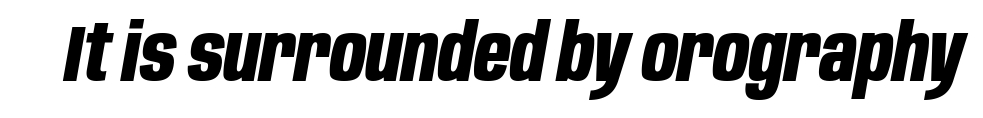
The image shows 79 px bold, condensed type, italic (leaning right); set normal letter spacing, not underlined; low stroke contrast and a large x-height.
